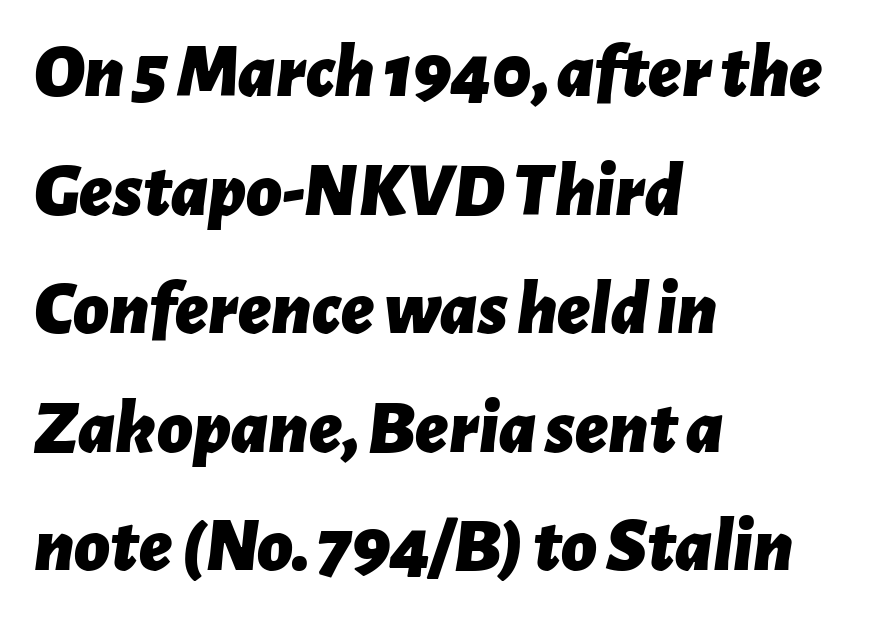
The rendering applies a slant to the glyphs. All the whitespace from short lines collects on the right. Do the characters align in a grid? No, the font is proportional. The passage shown stacks its lines at a standard gap.
